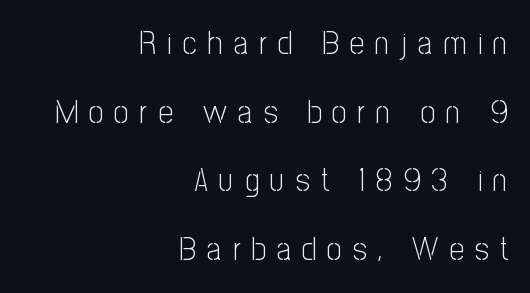
Is the letter spacing exaggerated? Yes — the characters are pushed far apart. You can tell from the bare stems that sans-serif type was used. Notice how the stems are strictly vertical — no italics here. These lines are rendered in a variable-pitch font. Line endings align vertically; line beginnings do not. No heavy texture on the line: the type isn't bold.
